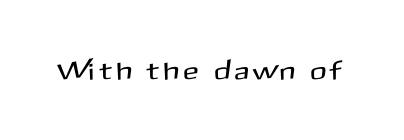
Rendered with straight, roman letterforms. Check under the words: just untouched page. What stands out about the letter spacing? Its width — letters are far apart.
